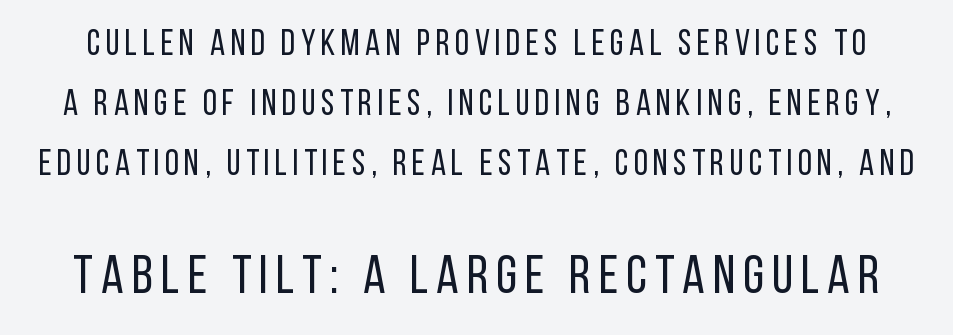
Every stem runs plumb, perpendicular to the baseline. The font sits on the lighter half of the weight spectrum, regular included. Whoever set this made the second block the dominant, larger element. Does the type have serifs? No, each stem ends abruptly. A typesetter would call this proportional, since set widths differ per character. One glance says typical: line gaps are just what's usual.
